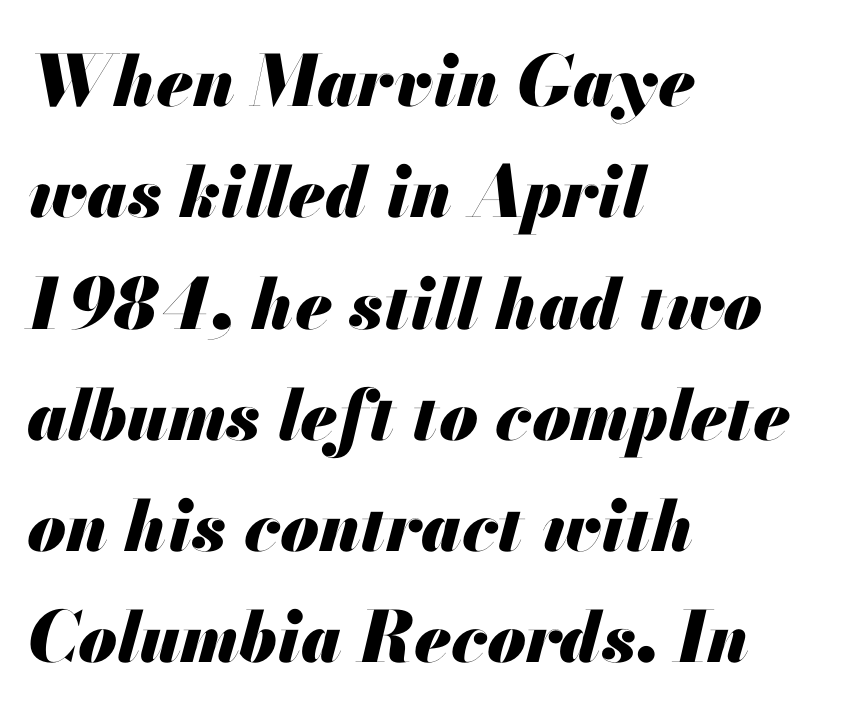
Q: Is the text bold? A: Yes.
Q: Is the text italic (slanted)? A: Yes, it leans right by about 13 degrees.
Q: Is the text underlined? A: No.
Q: How is the paragraph aligned? A: Left-aligned.
Q: Is the spacing between letters normal or unusually wide? A: Normal.
Q: Is the spacing between lines tight, normal or loose? A: Normal.
Q: Width (condensed, normal, or wide)? A: Normal.
Q: Stroke contrast? A: Medium.
Q: x-height? A: Small.
Q: Monospaced? A: No.
